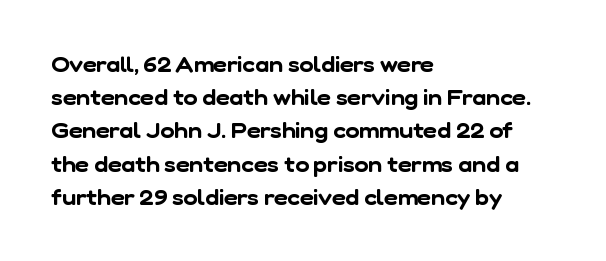
{"underline": "no", "align": "left", "line_spacing": "normal", "line_spacing_ratio": 1.58, "letter_spacing": "normal", "letter_spacing_em": 0.0, "glyph_px": 21}
